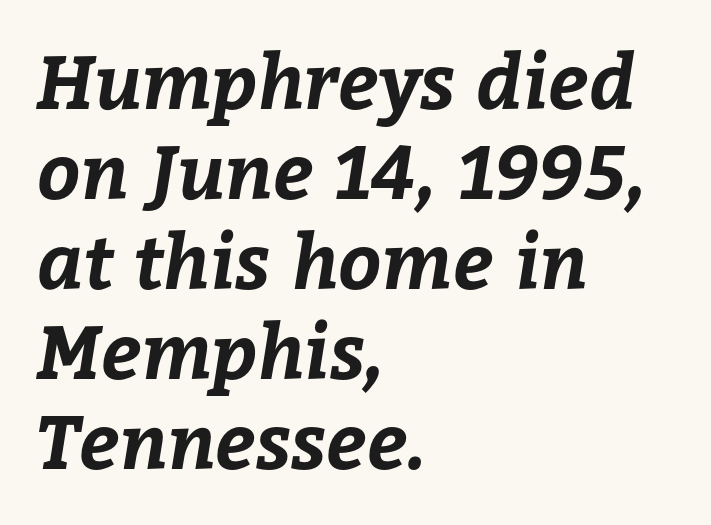
{"bold": "yes", "weight": "bold", "width": "normal", "stroke_contrast": "low", "x_height": "medium", "monospaced": "no", "underline": "no", "align": "left", "line_spacing_ratio": 1.2, "letter_spacing": "normal", "letter_spacing_em": 0.0, "glyph_px": 75}
